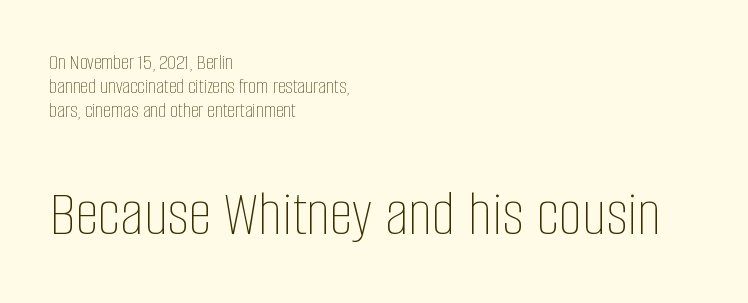
Q: Is the text bold? A: No.
Q: Is the text italic (slanted)? A: No, it is upright.
Q: Is the text underlined? A: No.
Q: How is the paragraph aligned? A: Left-aligned.
Q: Is the spacing between letters normal or unusually wide? A: Normal.
Q: Is the spacing between lines tight, normal or loose? A: Tight.
Q: Which block of text is set in a larger size, the first (top) or the second (bottom)? A: The second (bottom) one.
Q: Width (condensed, normal, or wide)? A: Condensed.
Q: Stroke contrast? A: Low.
Q: x-height? A: Large.
Q: Monospaced? A: No.
